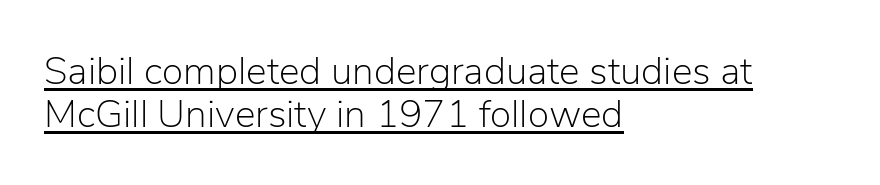
The image shows 39 px light sans-serif type, upright; set left-aligned, tight line spacing (1.1x), normal letter spacing, underlined; low stroke contrast and a medium x-height.
